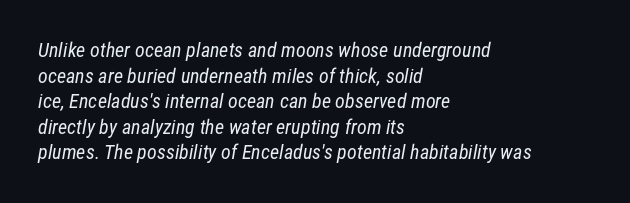
{"bold": "no", "underline": "no", "align": "left", "line_spacing": "normal", "line_spacing_ratio": 1.28, "letter_spacing": "normal", "letter_spacing_em": 0.0, "glyph_px": 20}
